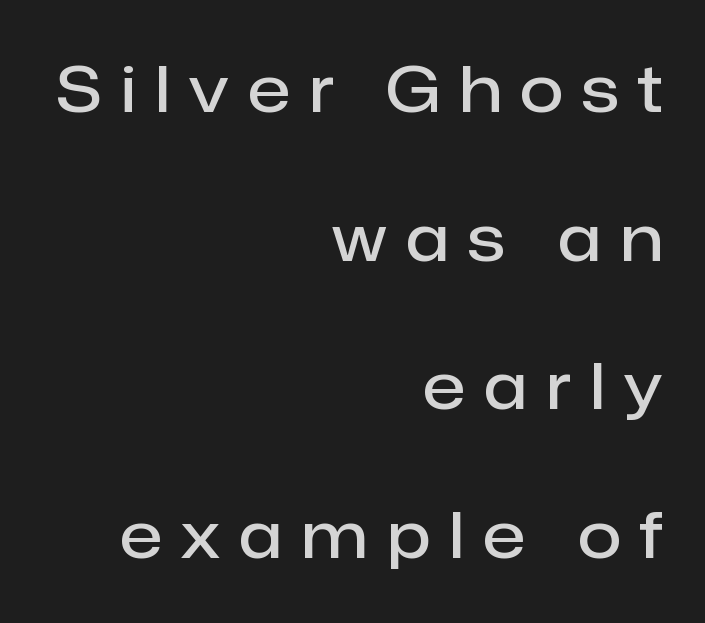
{"serif": "no", "italic": "no", "bold": "semi", "weight": "semibold", "width": "normal", "stroke_contrast": "low", "x_height": "medium", "monospaced": "no", "underline": "no", "align": "right", "line_spacing": "loose", "line_spacing_ratio": 2.36, "letter_spacing": "wide", "letter_spacing_em": 0.31, "glyph_px": 63}
